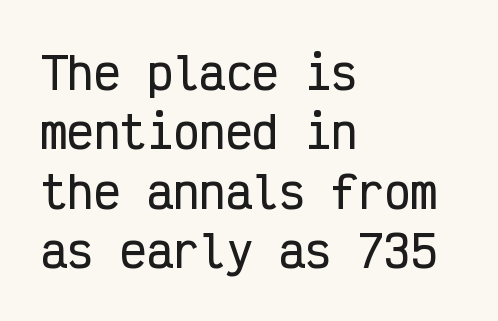
Has an underline been added? It has not. The paragraph shown leans on its left margin. Nope, not italic — everything's standing straight. Every character here occupies the same horizontal width, giving the sample a typewriter-like rhythm. Leading matches the norm, producing a regular column.
